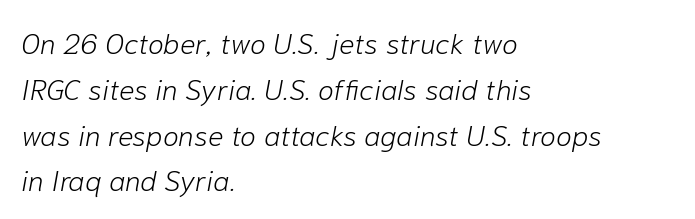
{"italic": "yes", "lean": "right", "slant_degrees": 10, "bold": "no", "weight": "light", "width": "normal", "stroke_contrast": "low", "x_height": "medium", "monospaced": "no", "underline": "no", "align": "left", "line_spacing": "normal", "line_spacing_ratio": 1.58, "letter_spacing": "normal", "letter_spacing_em": 0.0, "glyph_px": 29}
